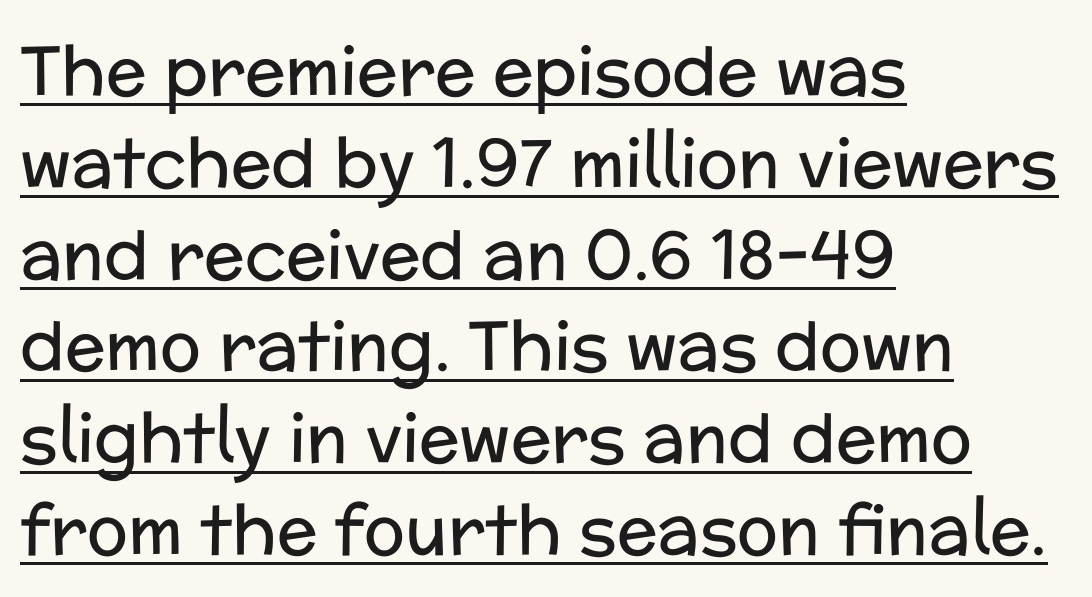
{"serif": "no", "italic": "no", "bold": "no", "weight": "regular", "width": "normal", "stroke_contrast": "low", "x_height": "medium", "monospaced": "no", "underline": "yes", "align": "left", "line_spacing": "normal", "line_spacing_ratio": 1.35, "letter_spacing": "normal", "letter_spacing_em": 0.0, "glyph_px": 68}
